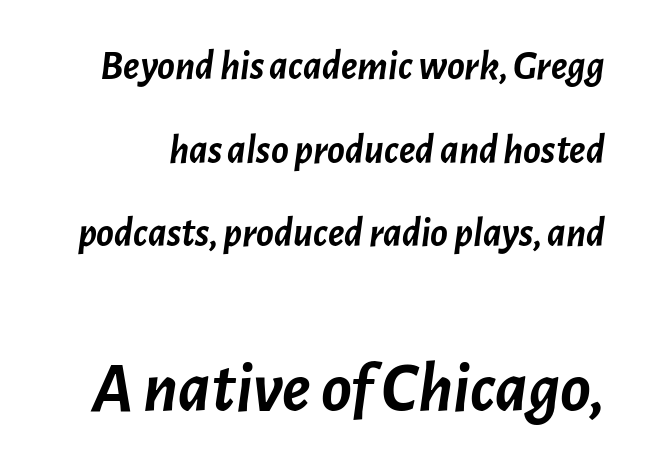
{"italic": "yes", "lean": "right", "slant_degrees": 7, "bold": "yes", "weight": "semibold", "width": "normal", "stroke_contrast": "low", "x_height": "medium", "monospaced": "no", "underline": "no", "line_spacing": "loose", "line_spacing_ratio": 2.04, "letter_spacing": "normal", "letter_spacing_em": 0.0, "larger_block": "second", "size_ratio": 1.73, "glyph_px": 71}
